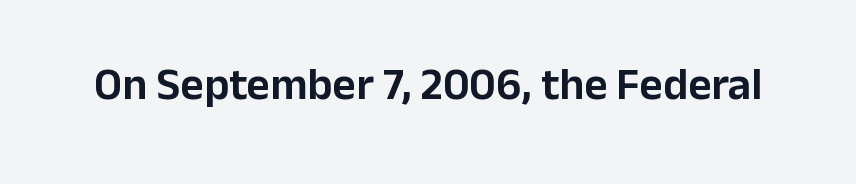
Q: Is the text italic (slanted)? A: No, it is upright.
Q: Is the typeface a serif or a sans-serif typeface? A: Sans-serif.
Q: Is the text underlined? A: No.
Q: Is the spacing between letters normal or unusually wide? A: Normal.
Q: Width (condensed, normal, or wide)? A: Normal.
Q: Stroke contrast? A: Low.
Q: x-height? A: Medium.
Q: Monospaced? A: No.
